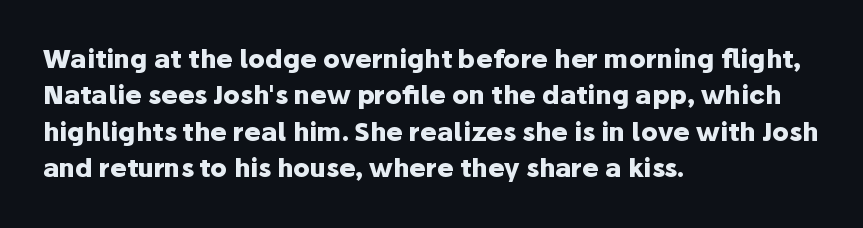
The image shows 25 px bold type, upright; set left-aligned, normal line spacing (1.46x), normal letter spacing, not underlined.
